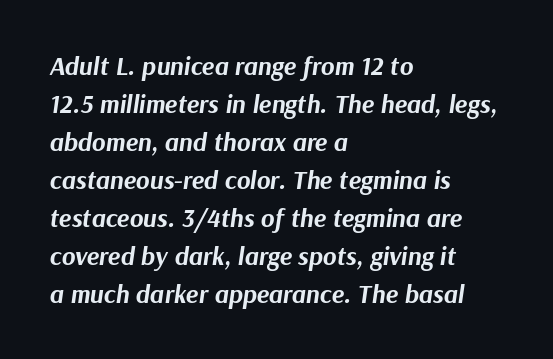
Each glyph is drawn with heavy, bold strokes. The foot of each line stays bare and open. Teacher's note: observe the even left margin — that is flush-left alignment. Would a proofreader flag this as italicized? Yes. Inter-character spacing is left at the font's built-in metrics.
